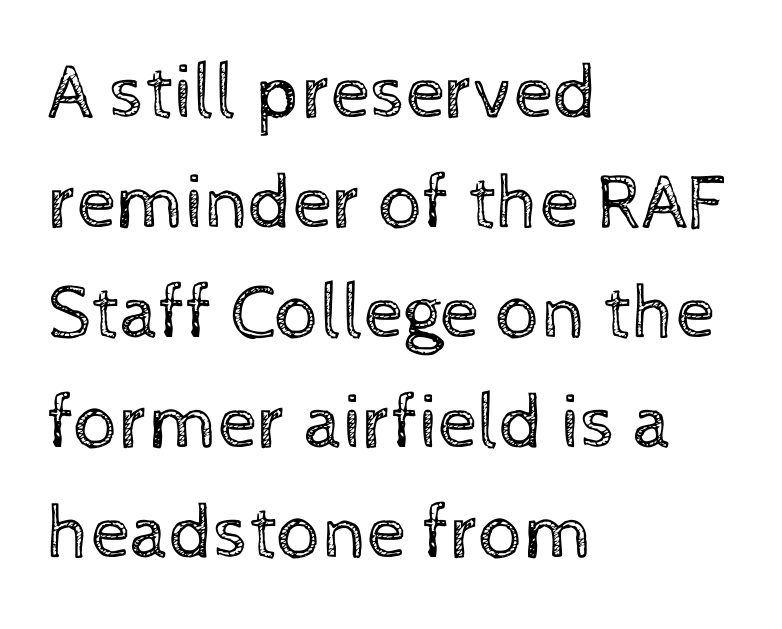
The type is set solid horizontally, with unmodified tracking. A light-to-regular cut is what we see here. The passage is arranged the way most books set body copy — flush left. Each letter keeps its own natural width here, so spacing adapts to shape.
